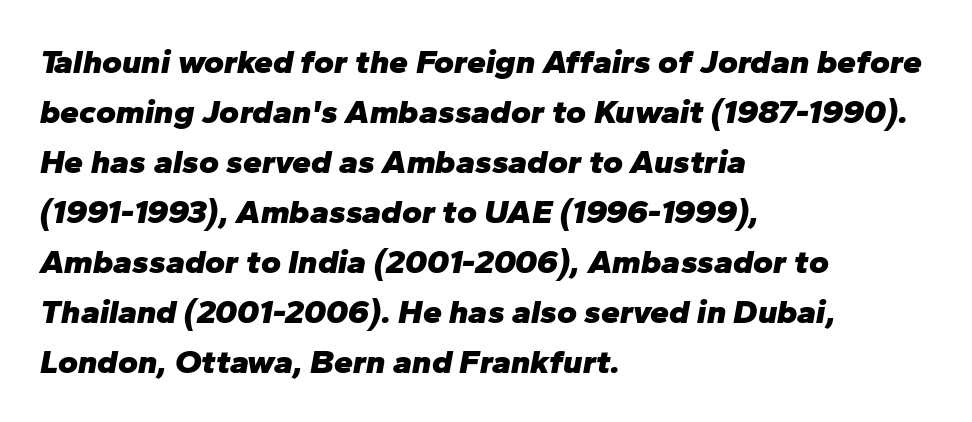
Notice how descenders clear the ascenders below comfortably — that's standard leading. Look at the tracking — it's just the regular setting, nothing added. Lines of text with bare space underneath. When letters slant like this, we call the style italic.
